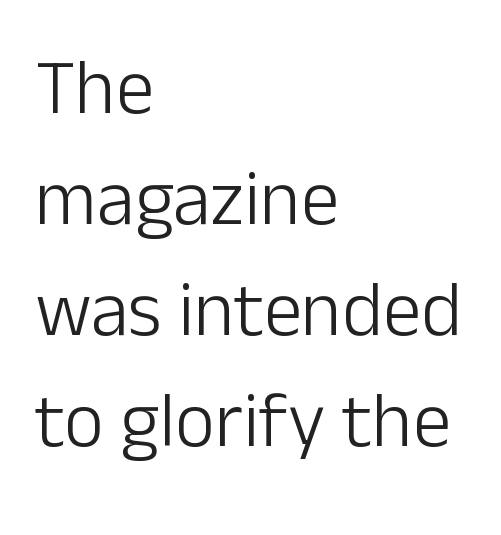
Q: Is the text bold? A: No.
Q: Is the text italic (slanted)? A: No, it is upright.
Q: Is the typeface a serif or a sans-serif typeface? A: Sans-serif.
Q: Is the text underlined? A: No.
Q: How is the paragraph aligned? A: Left-aligned.
Q: Is the spacing between letters normal or unusually wide? A: Normal.
Q: Is the spacing between lines tight, normal or loose? A: Normal.
Q: Width (condensed, normal, or wide)? A: Normal.
Q: Stroke contrast? A: Low.
Q: x-height? A: Medium.
Q: Monospaced? A: No.
